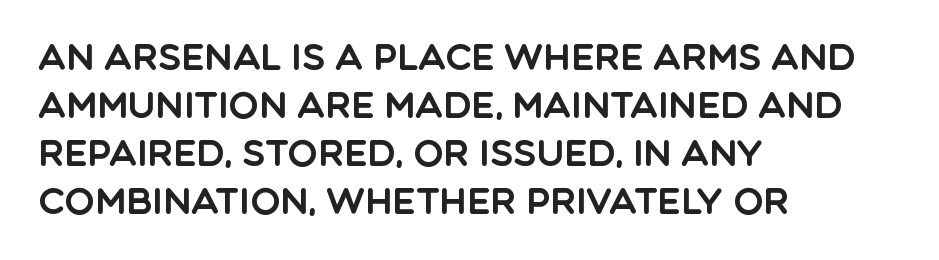
Q: Is the text italic (slanted)? A: No, it is upright.
Q: Is the typeface a serif or a sans-serif typeface? A: Sans-serif.
Q: Is the text underlined? A: No.
Q: How is the paragraph aligned? A: Left-aligned.
Q: Is the spacing between letters normal or unusually wide? A: Normal.
Q: Is the spacing between lines tight, normal or loose? A: Normal.
Q: Width (condensed, normal, or wide)? A: Normal.
Q: x-height? A: Large.
Q: Monospaced? A: No.
